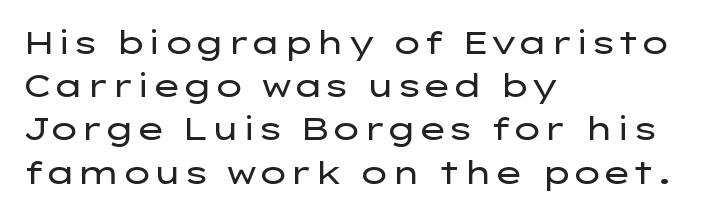
Line beginnings align vertically; line endings do not. Looks like regular typesetting: each glyph gets only the width it needs. The letterforms sit shoulder to shoulder at normal distance. The line-height multiplier appears to be the usual default. The designer went with a sans here, leaving each stem footless.
